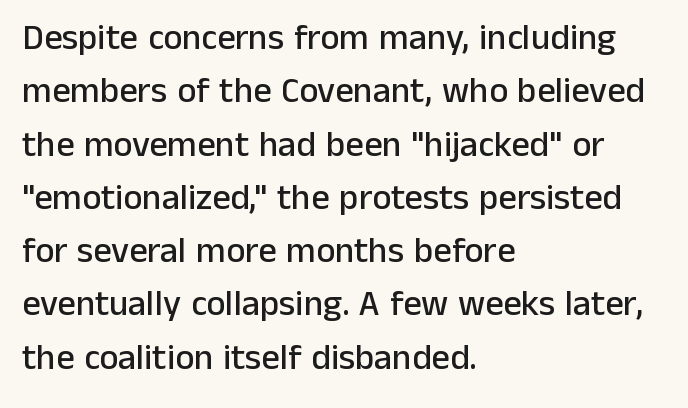
Q: Is the text italic (slanted)? A: No, it is upright.
Q: Is the typeface a serif or a sans-serif typeface? A: Sans-serif.
Q: Is the text underlined? A: No.
Q: How is the paragraph aligned? A: Left-aligned.
Q: Is the spacing between letters normal or unusually wide? A: Normal.
Q: Is the spacing between lines tight, normal or loose? A: Normal.
Q: Width (condensed, normal, or wide)? A: Normal.
Q: Stroke contrast? A: Low.
Q: x-height? A: Medium.
Q: Monospaced? A: No.
